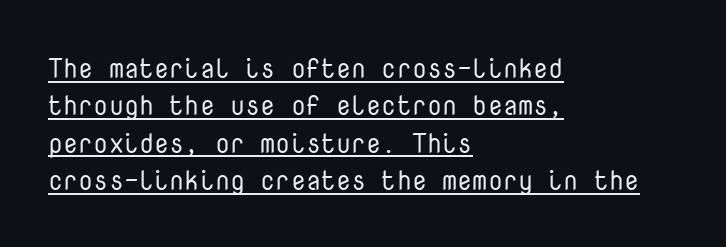
Emphasis is given by a line drawn under the lettering. If you drew a line through each stem, it would be perfectly vertical. Is this a heavy cut? Hardly; it is regular or lighter. The paragraph has a hard left edge and a soft right edge. Summary of vertical rhythm: regular, with standard interline spacing. Inter-character spacing is left at the font's built-in metrics.
